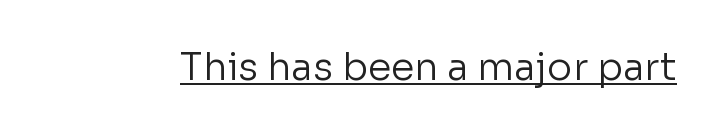
The image shows 38 px regular-weight sans-serif type, upright; set normal letter spacing, underlined; low stroke contrast and a medium x-height.
